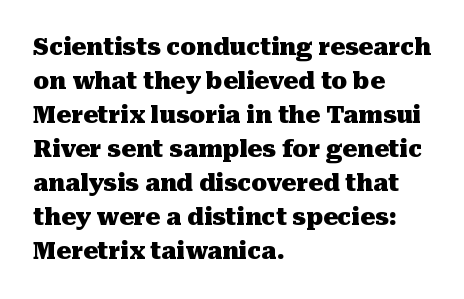
Q: Is the text bold? A: Yes.
Q: Is the text italic (slanted)? A: No, it is upright.
Q: Is the text underlined? A: No.
Q: How is the paragraph aligned? A: Left-aligned.
Q: Is the spacing between letters normal or unusually wide? A: Normal.
Q: Is the spacing between lines tight, normal or loose? A: Normal.
